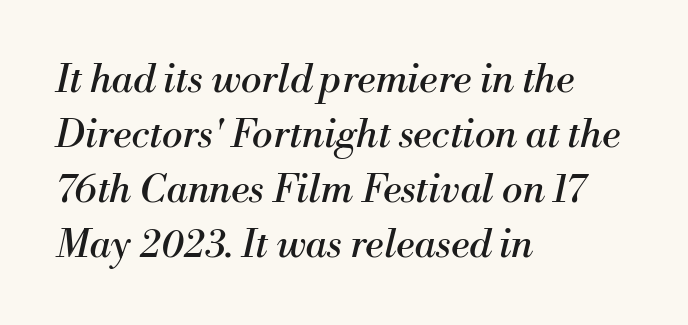
The image shows 39 px regular-weight serif type, italic (leaning right); set left-aligned, normal line spacing (1.41x), normal letter spacing, not underlined; medium stroke contrast and a small x-height.
